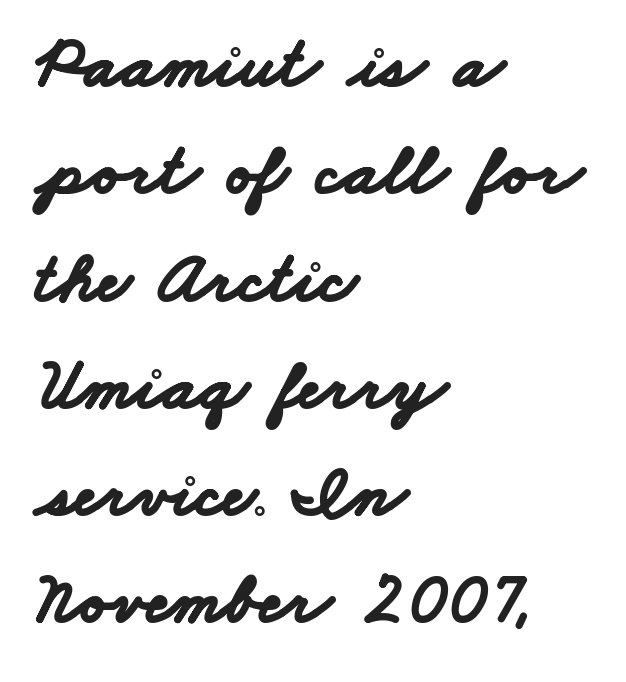
{"serif": "no", "bold": "yes", "weight": "bold", "width": "wide", "stroke_contrast": "low", "x_height": "small", "monospaced": "no", "underline": "no", "align": "left", "line_spacing": "normal", "line_spacing_ratio": 1.49, "letter_spacing": "normal", "letter_spacing_em": 0.0, "glyph_px": 72}
